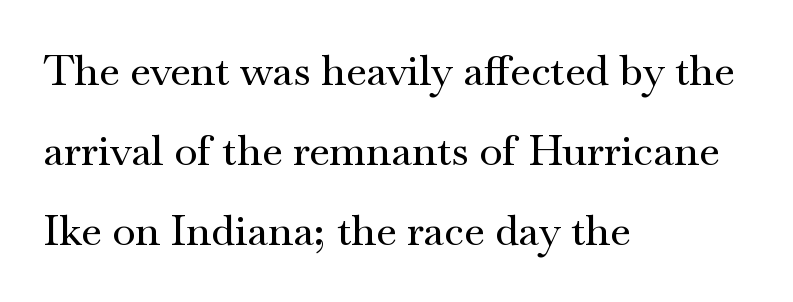
Observe the ordinary spacing: letters are neighbours, not strangers. A great deal of white space separates one row of letters from the next. Compared with a centered layout, this one pins lines to the left instead. Think of a printed novel: that variable character pitch is what you see here.
